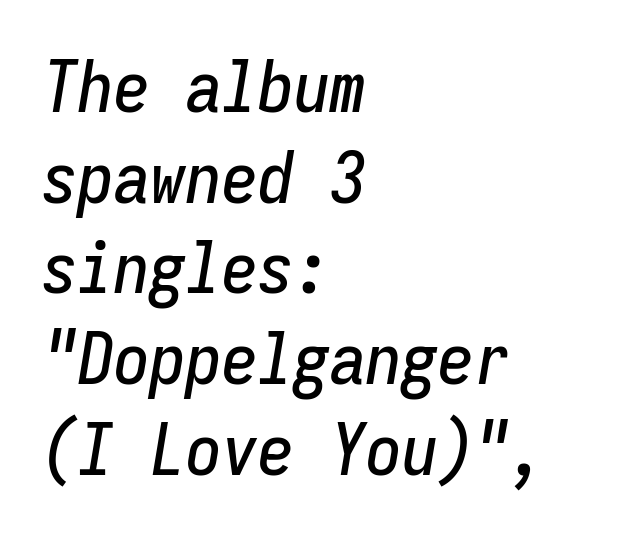
Italic? Definitely — the glyphs are oblique. Is the letter spacing exaggerated? No — it looks like the ordinary default. Compared with typical paragraphs, the rows here are spaced about the same. The lines in this sample share a left origin and differ only in where they stop.
